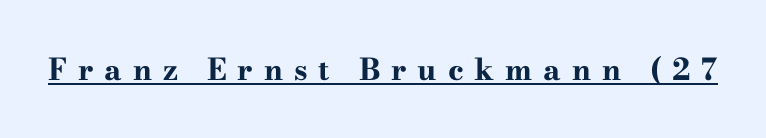
{"serif": "yes", "italic": "no", "bold": "yes", "weight": "bold", "width": "wide", "stroke_contrast": "high", "x_height": "small", "monospaced": "no", "underline": "yes", "letter_spacing": "wide", "letter_spacing_em": 0.36, "glyph_px": 30}
